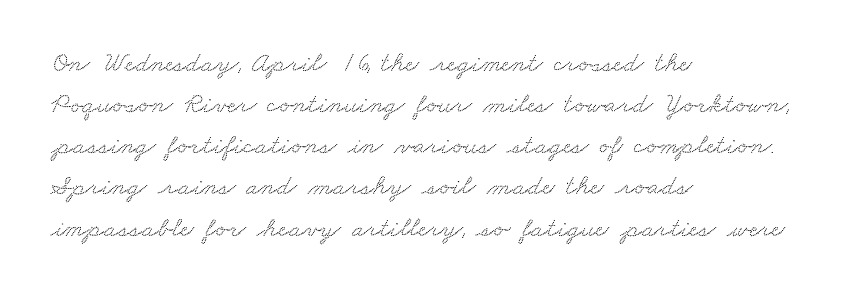
Q: Is the typeface a serif or a sans-serif typeface? A: Serif.
Q: Is the text underlined? A: No.
Q: How is the paragraph aligned? A: Left-aligned.
Q: Is the spacing between letters normal or unusually wide? A: Normal.
Q: Is the spacing between lines tight, normal or loose? A: Normal.
Q: Width (condensed, normal, or wide)? A: Wide.
Q: Stroke contrast? A: Low.
Q: x-height? A: Small.
Q: Monospaced? A: No.
